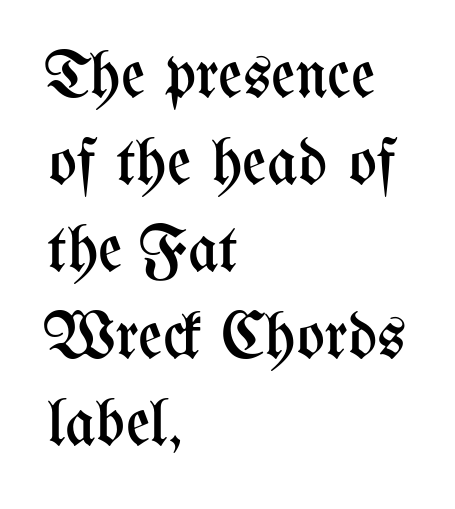
The foot of each line stays bare and open. Does extra space separate the letters? No, they use regular spacing. Varying glyph widths throughout — classic text-font behaviour. The rendering anchors every line to the left-hand side. Think standard paragraph weight, or any step lighter than that. Leading: standard.
